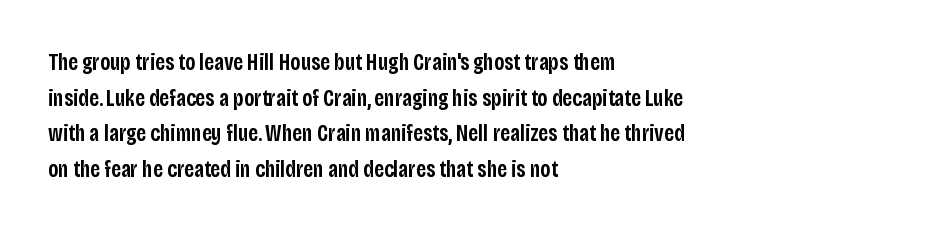
{"italic": "no", "bold": "semi", "underline": "no", "align": "left", "line_spacing": "normal", "line_spacing_ratio": 1.55, "letter_spacing": "normal", "letter_spacing_em": 0.0, "glyph_px": 23}
